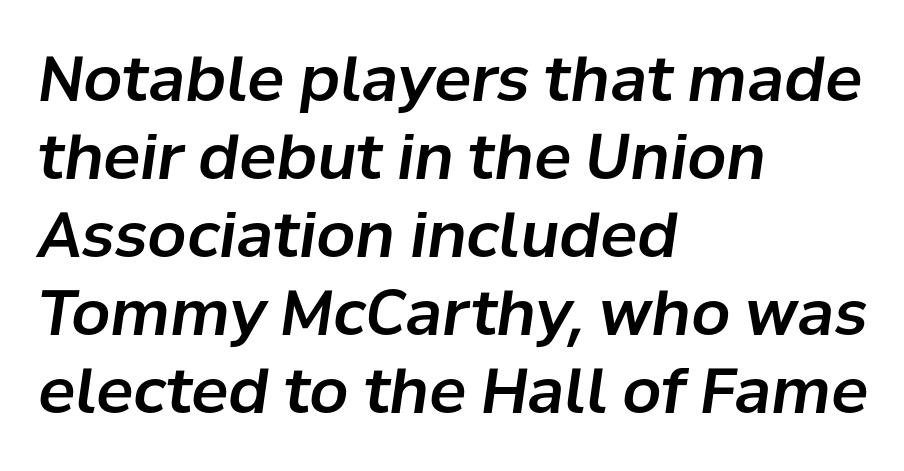
Q: Is the text italic (slanted)? A: Yes, it leans right by about 8 degrees.
Q: Is the text underlined? A: No.
Q: How is the paragraph aligned? A: Left-aligned.
Q: Is the spacing between letters normal or unusually wide? A: Normal.
Q: Is the spacing between lines tight, normal or loose? A: Normal.
Q: Width (condensed, normal, or wide)? A: Normal.
Q: Stroke contrast? A: Low.
Q: x-height? A: Medium.
Q: Monospaced? A: No.
